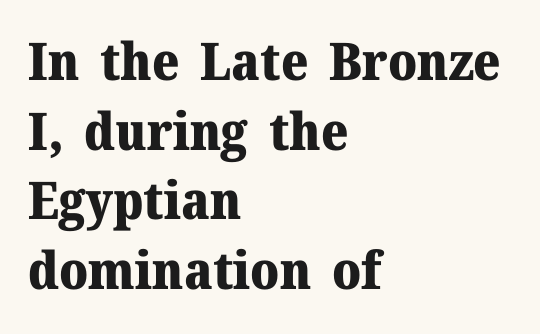
The image shows 52 px heavy serif type, upright; set left-aligned, normal line spacing (1.34x), normal letter spacing, not underlined; medium stroke contrast and a medium x-height.
